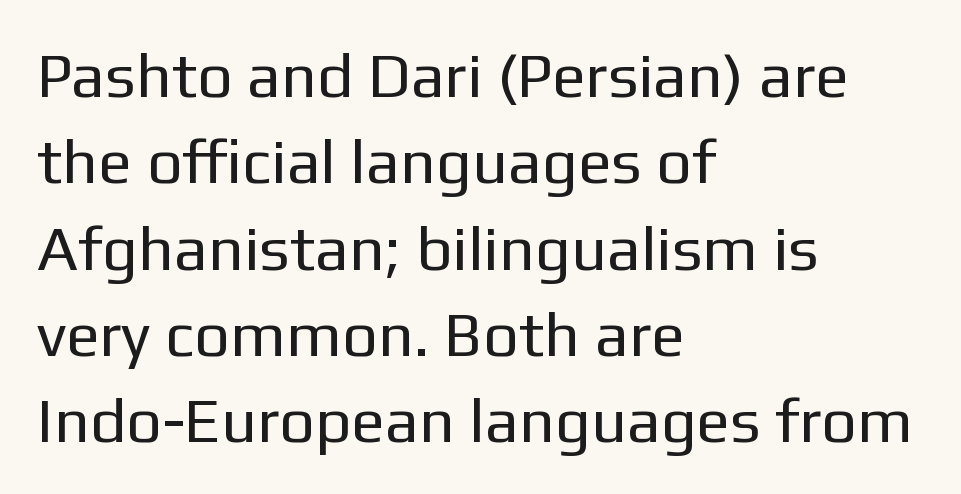
{"serif": "no", "italic": "no", "bold": "no", "weight": "regular", "width": "normal", "stroke_contrast": "low", "x_height": "medium", "monospaced": "no", "underline": "no", "align": "left", "line_spacing": "normal", "line_spacing_ratio": 1.37, "letter_spacing": "normal", "letter_spacing_em": 0.0, "glyph_px": 63}
